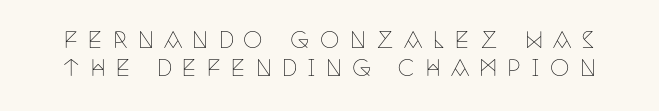
The strokes are not fattened; the text isn't bold. Is there any slant? The stems are plumb. Each word looks stretched out because of the extra space between its letters. Regular leading.
